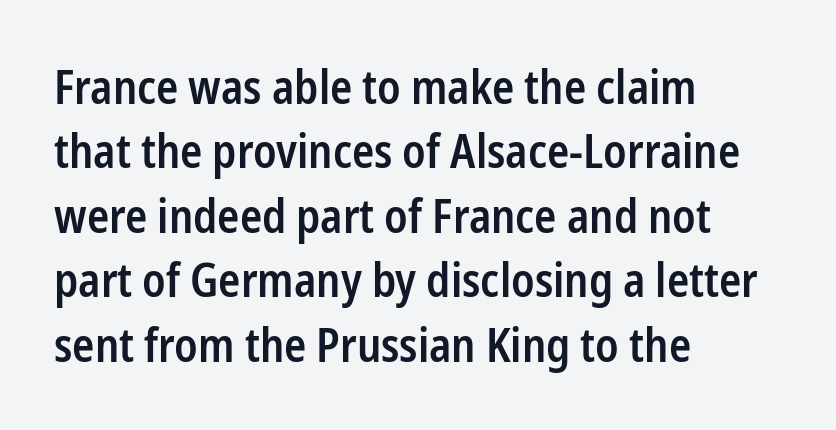
The image shows 46 px semibold, condensed sans-serif type, upright; set left-aligned, normal line spacing (1.4x), normal letter spacing, not underlined; low stroke contrast and a medium x-height.
